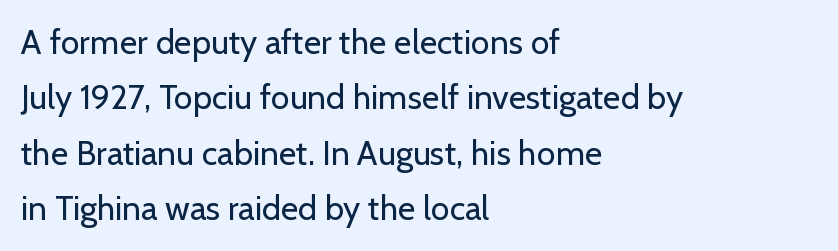
Does the lettering tilt? It doesn't — this is upright. Regarding serifs, this sample does without them. No chunkiness to these letters — they're not bold. How are the letters spaced? Ordinarily, with no added tracking. Is this a fixed-width face? No — the glyphs have proportional, varying widths.
